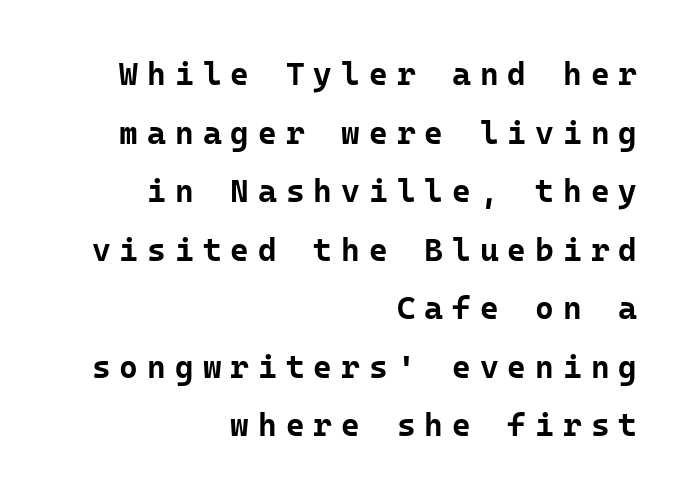
The strip under each line holds only bare page. The letterforms stand isolated, each surrounded by extra space. The strokes are fattened all the way to bold. Each line ends at the same right margin while the left side varies. Classification — sans serif.
